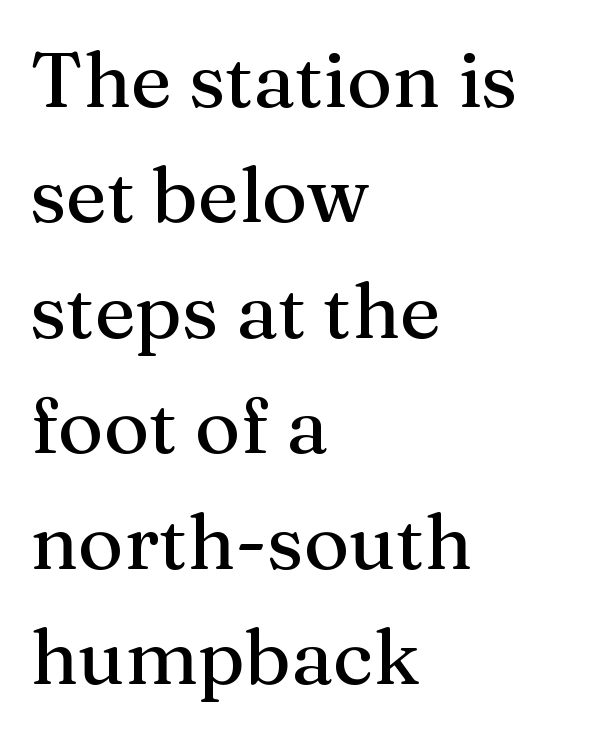
Q: Is the text italic (slanted)? A: No, it is upright.
Q: Is the typeface a serif or a sans-serif typeface? A: Serif.
Q: Is the text underlined? A: No.
Q: How is the paragraph aligned? A: Left-aligned.
Q: Is the spacing between letters normal or unusually wide? A: Normal.
Q: Is the spacing between lines tight, normal or loose? A: Normal.
Q: Width (condensed, normal, or wide)? A: Normal.
Q: Stroke contrast? A: Medium.
Q: x-height? A: Medium.
Q: Monospaced? A: No.
